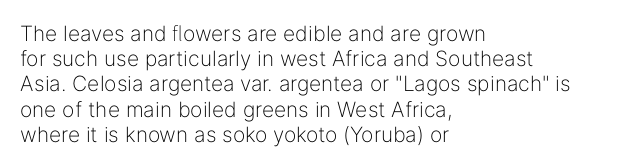
Q: Is the text bold? A: No.
Q: Is the text italic (slanted)? A: No, it is upright.
Q: Is the text underlined? A: No.
Q: How is the paragraph aligned? A: Left-aligned.
Q: Is the spacing between letters normal or unusually wide? A: Normal.
